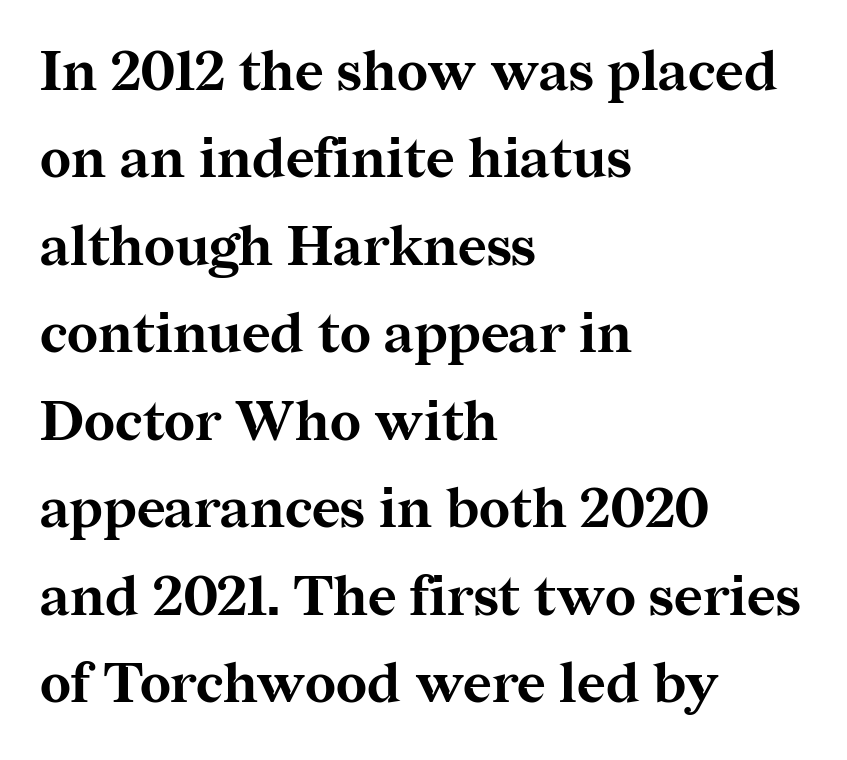
{"serif": "yes", "italic": "no", "bold": "yes", "weight": "bold", "width": "normal", "stroke_contrast": "medium", "x_height": "medium", "monospaced": "no", "underline": "no", "align": "left", "line_spacing": "normal", "line_spacing_ratio": 1.59, "letter_spacing": "normal", "letter_spacing_em": 0.0, "glyph_px": 55}
